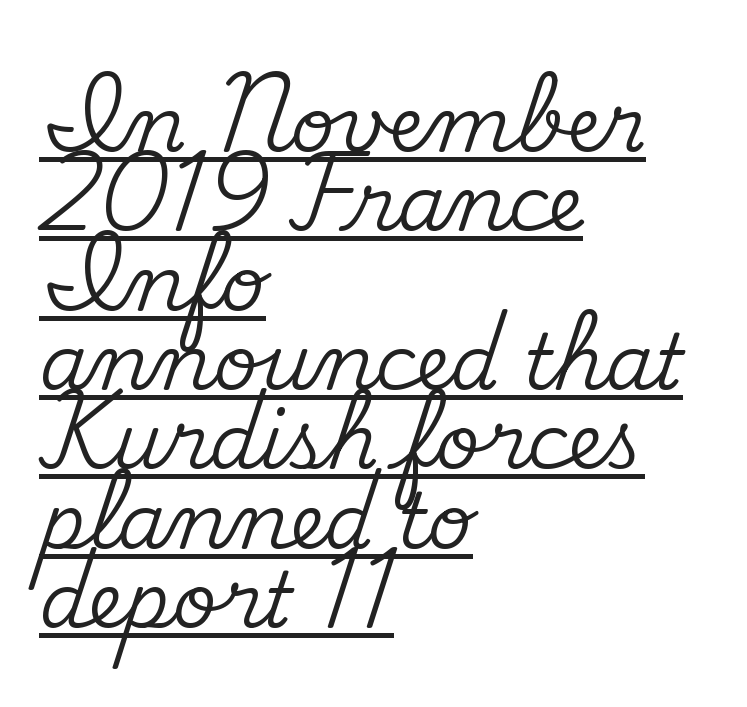
Between one letter and the next there's only the usual sliver of space. Closely set lines give the paragraph a compact silhouette. A student would call this left alignment; a typographer would say flush left, rag right.
